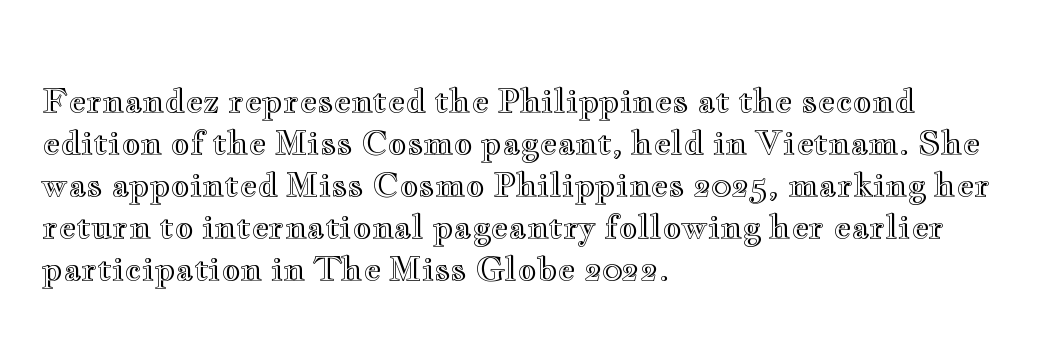
The image shows 33 px wide type, upright; set left-aligned, normal line spacing (1.27x), normal letter spacing, not underlined; a small x-height.
